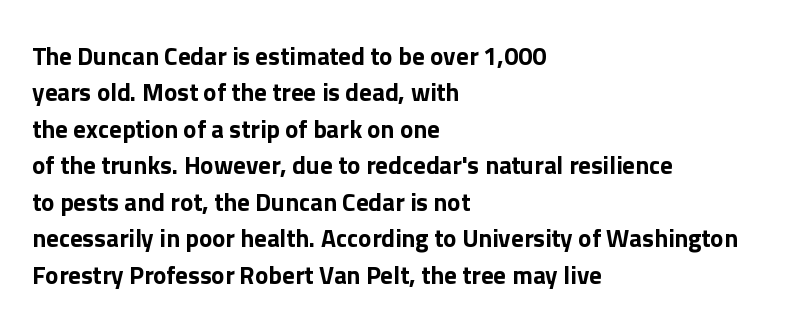
The image shows 25 px text type, upright; set left-aligned, normal line spacing (1.46x), normal letter spacing, not underlined.
